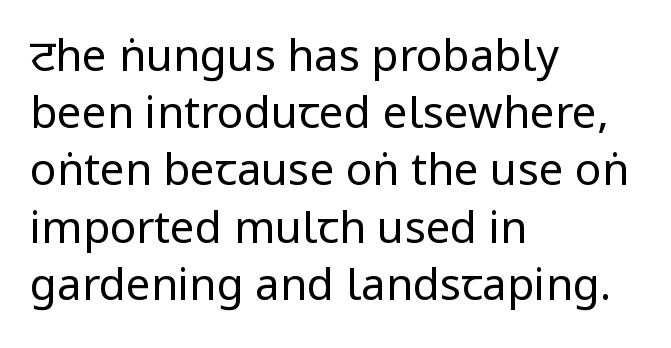
{"serif": "no", "italic": "no", "bold": "no", "weight": "regular", "width": "condensed", "stroke_contrast": "low", "x_height": "large", "monospaced": "no", "underline": "no", "align": "left", "line_spacing": "normal", "line_spacing_ratio": 1.3, "letter_spacing": "normal", "letter_spacing_em": 0.0, "glyph_px": 44}
